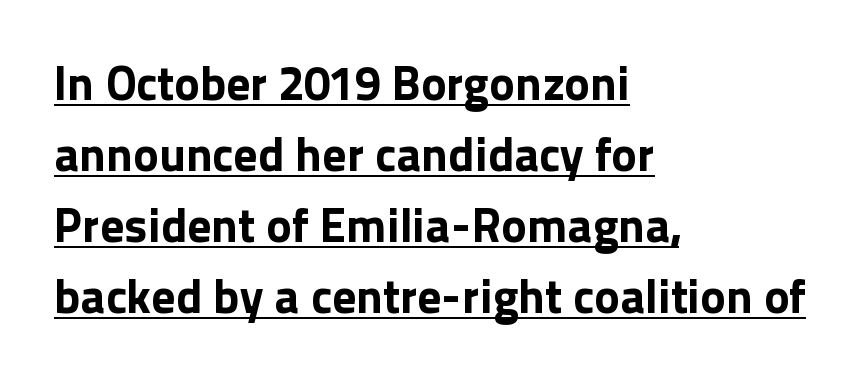
Q: Is the text bold? A: Yes.
Q: Is the text italic (slanted)? A: No, it is upright.
Q: Is the typeface a serif or a sans-serif typeface? A: Sans-serif.
Q: Is the text underlined? A: Yes.
Q: How is the paragraph aligned? A: Left-aligned.
Q: Is the spacing between letters normal or unusually wide? A: Normal.
Q: Is the spacing between lines tight, normal or loose? A: Normal.
Q: Width (condensed, normal, or wide)? A: Normal.
Q: x-height? A: Medium.
Q: Monospaced? A: No.
